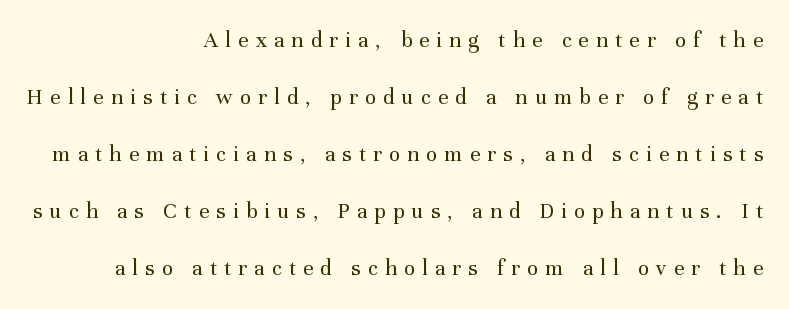
{"italic": "no", "bold": "no", "underline": "no", "align": "right", "line_spacing": "loose", "line_spacing_ratio": 2.48, "letter_spacing": "wide", "letter_spacing_em": 0.31, "glyph_px": 23}
